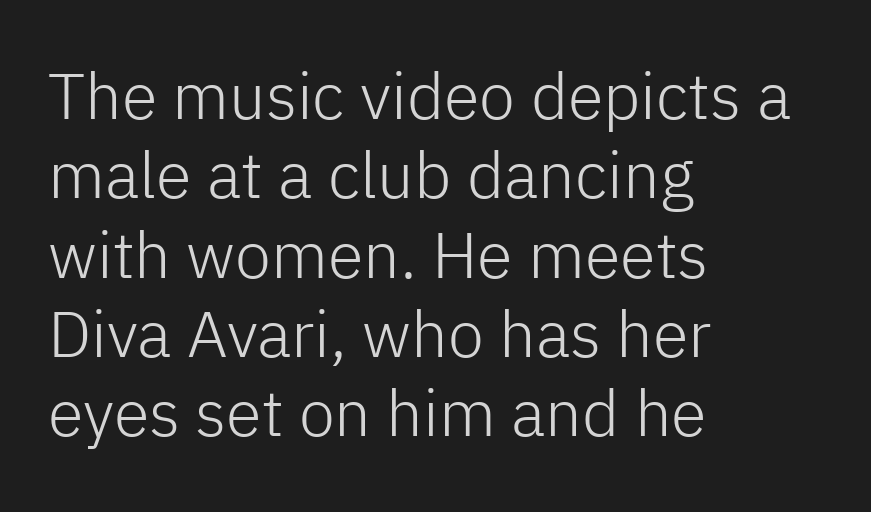
The image shows 65 px light sans-serif type, upright; set left-aligned, line spacing 1.22x, normal letter spacing, not underlined; low stroke contrast and a medium x-height.
